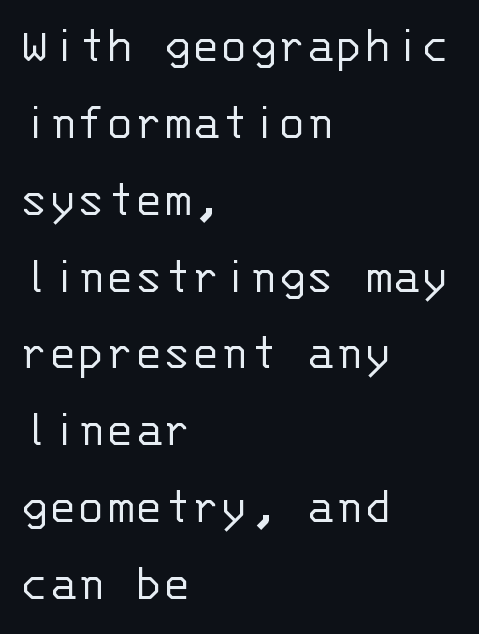
Q: Is the text bold? A: No.
Q: Is the text italic (slanted)? A: No, it is upright.
Q: Is the typeface a serif or a sans-serif typeface? A: Sans-serif.
Q: Is the text underlined? A: No.
Q: How is the paragraph aligned? A: Left-aligned.
Q: Is the spacing between letters normal or unusually wide? A: Normal.
Q: Is the spacing between lines tight, normal or loose? A: Normal.
Q: Width (condensed, normal, or wide)? A: Normal.
Q: Stroke contrast? A: Low.
Q: x-height? A: Large.
Q: Monospaced? A: Yes.
